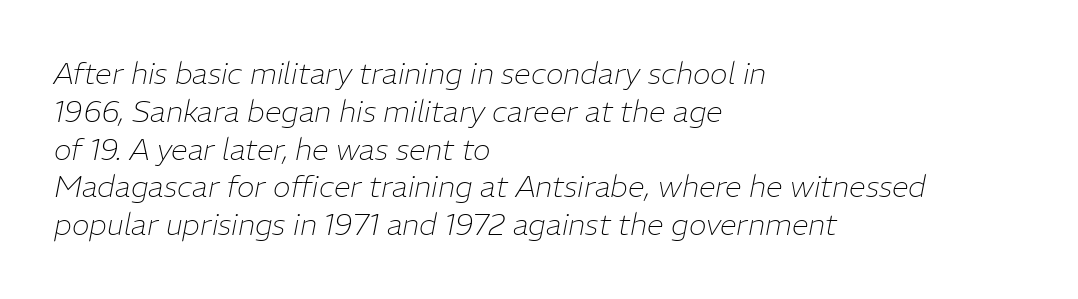
Q: Is the text bold? A: No.
Q: Is the text italic (slanted)? A: Yes, it leans right by about 11 degrees.
Q: Is the text underlined? A: No.
Q: How is the paragraph aligned? A: Left-aligned.
Q: Is the spacing between letters normal or unusually wide? A: Normal.
Q: Is the spacing between lines tight, normal or loose? A: Normal.
Q: Width (condensed, normal, or wide)? A: Normal.
Q: Stroke contrast? A: Low.
Q: x-height? A: Medium.
Q: Monospaced? A: No.
